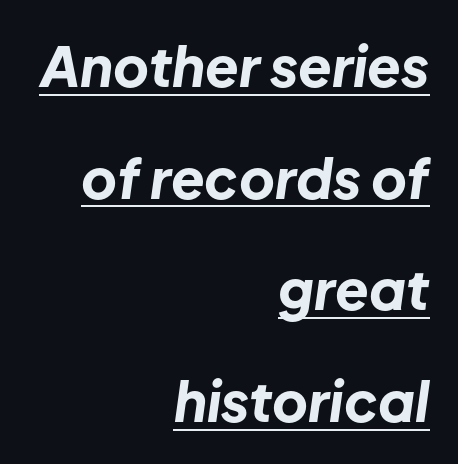
{"italic": "yes", "lean": "right", "slant_degrees": 8, "bold": "yes", "weight": "bold", "width": "normal", "stroke_contrast": "low", "x_height": "medium", "monospaced": "no", "underline": "yes", "align": "right", "line_spacing": "loose", "line_spacing_ratio": 2.03, "letter_spacing": "normal", "letter_spacing_em": 0.0, "glyph_px": 55}
